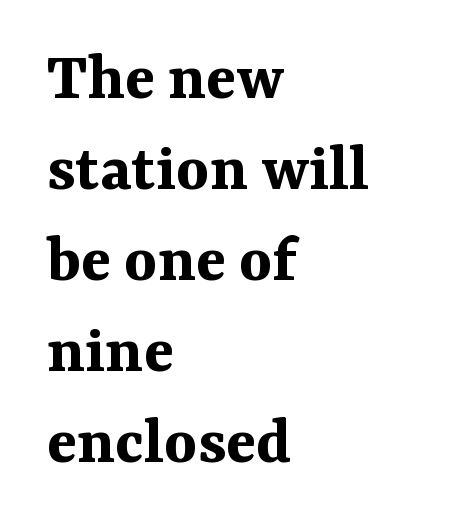
{"serif": "yes", "italic": "no", "bold": "yes", "weight": "bold", "width": "normal", "stroke_contrast": "medium", "x_height": "medium", "monospaced": "no", "underline": "no", "align": "left", "line_spacing": "normal", "line_spacing_ratio": 1.3, "letter_spacing": "normal", "letter_spacing_em": 0.0, "glyph_px": 70}
